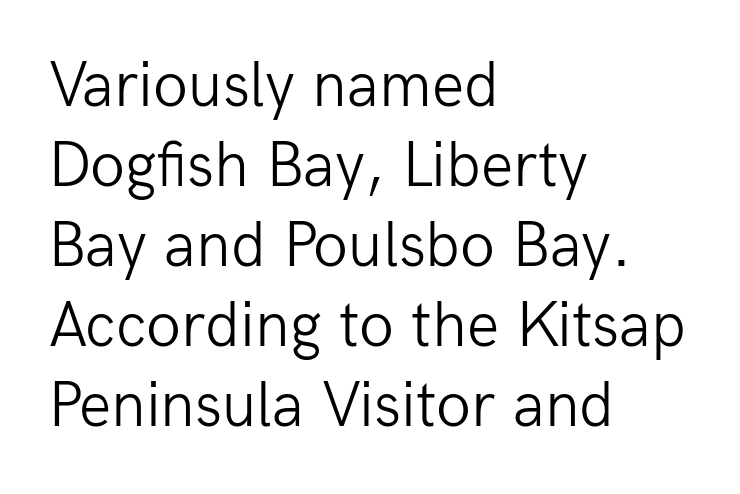
You can tell it's not italic because the verticals are truly vertical. Do the characters align in a grid? No, the font is proportional. This sample uses plain, unmodified letter spacing. The zone under the glyphs is completely vacant.
